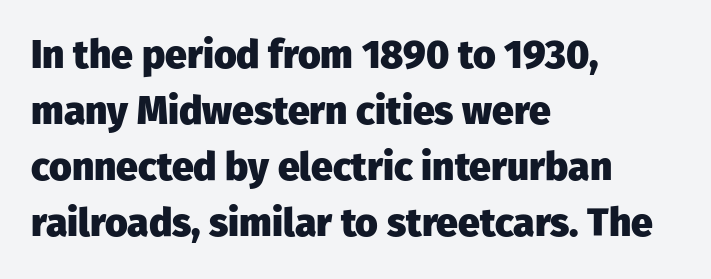
{"serif": "no", "italic": "no", "bold": "yes", "weight": "heavy", "width": "normal", "stroke_contrast": "low", "x_height": "medium", "monospaced": "no", "underline": "no", "align": "left", "line_spacing": "normal", "line_spacing_ratio": 1.44, "letter_spacing": "normal", "letter_spacing_em": 0.0, "glyph_px": 39}
